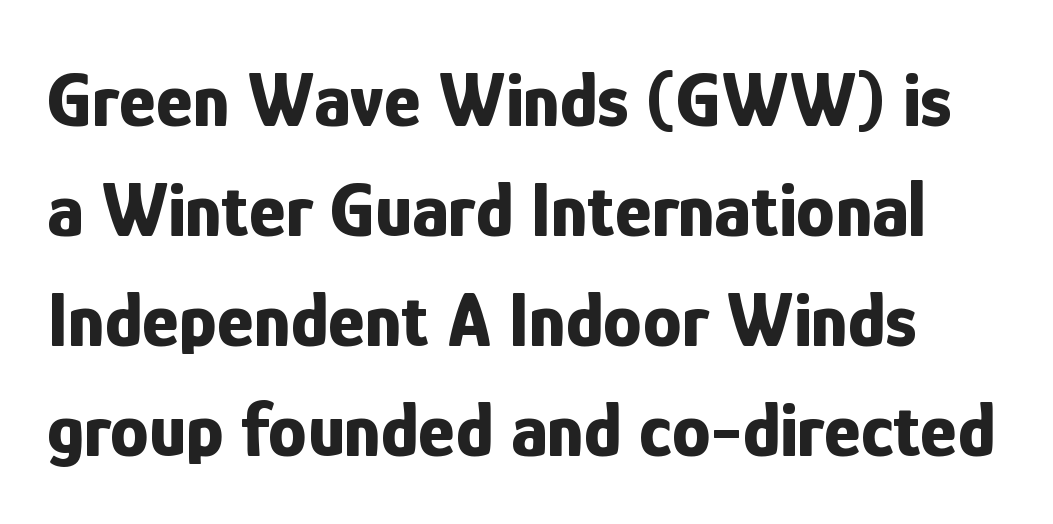
Q: Is the text bold? A: Yes.
Q: Is the text italic (slanted)? A: No, it is upright.
Q: Is the typeface a serif or a sans-serif typeface? A: Sans-serif.
Q: Is the text underlined? A: No.
Q: Is the spacing between letters normal or unusually wide? A: Normal.
Q: Is the spacing between lines tight, normal or loose? A: Normal.
Q: Width (condensed, normal, or wide)? A: Condensed.
Q: Stroke contrast? A: Low.
Q: x-height? A: Medium.
Q: Monospaced? A: No.
